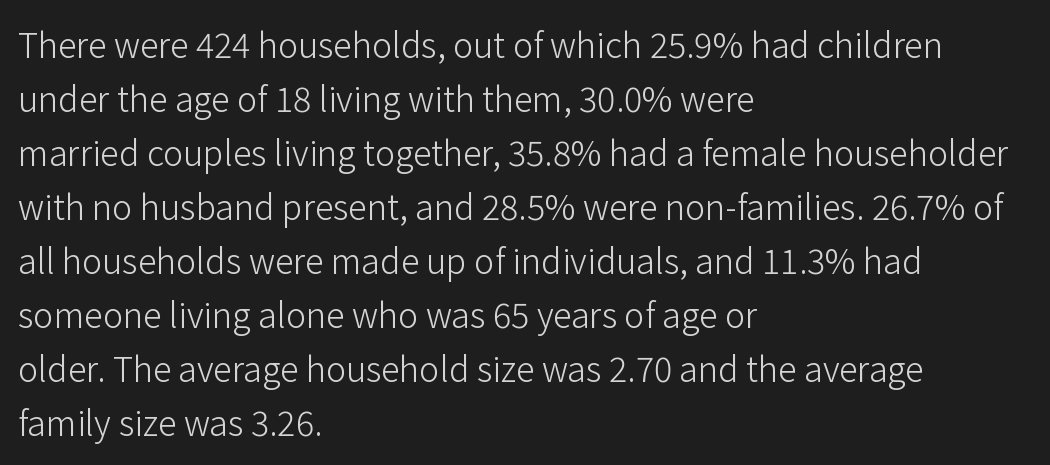
Q: Is the text bold? A: No.
Q: Is the text italic (slanted)? A: No, it is upright.
Q: Is the typeface a serif or a sans-serif typeface? A: Sans-serif.
Q: Is the text underlined? A: No.
Q: How is the paragraph aligned? A: Left-aligned.
Q: Is the spacing between letters normal or unusually wide? A: Normal.
Q: Is the spacing between lines tight, normal or loose? A: Normal.
Q: Width (condensed, normal, or wide)? A: Normal.
Q: Stroke contrast? A: Low.
Q: x-height? A: Medium.
Q: Monospaced? A: No.
